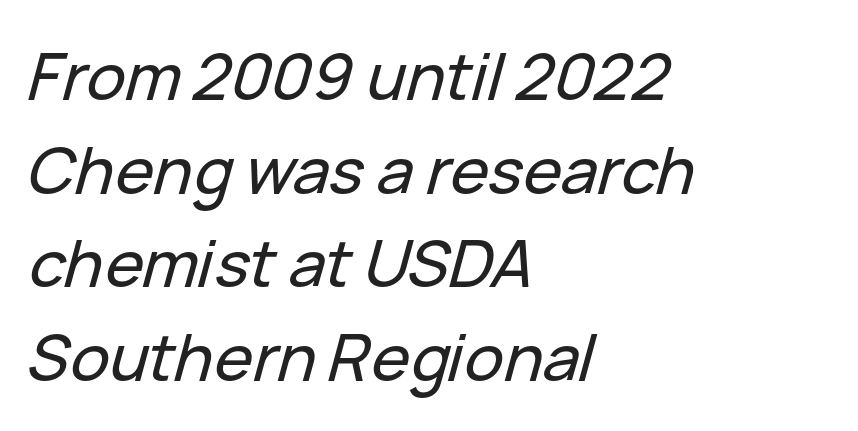
Varying glyph widths throughout — classic text-font behaviour. The space beneath each line is pristine and unruled. Characters follow at the spacing the type designer built in. These lines were composed using italics. Horizontally, the lines are justified to the leading edge only. Vertical spacing — default.
